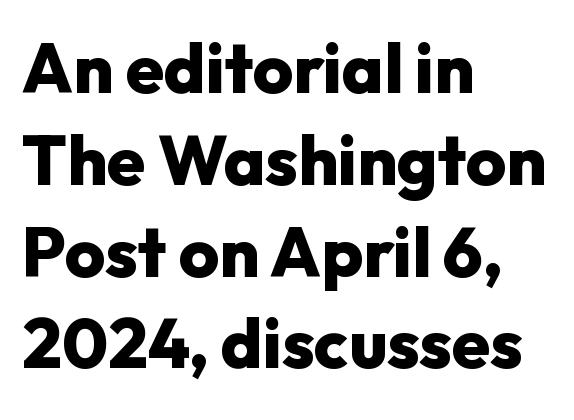
Is the letter spacing exaggerated? No — it looks like the ordinary default. Notice how the passage keeps a crisp vertical edge on the left only. The rendering uses natural spacing where letterforms have individual widths. Each row of text sits above clean, open space.
